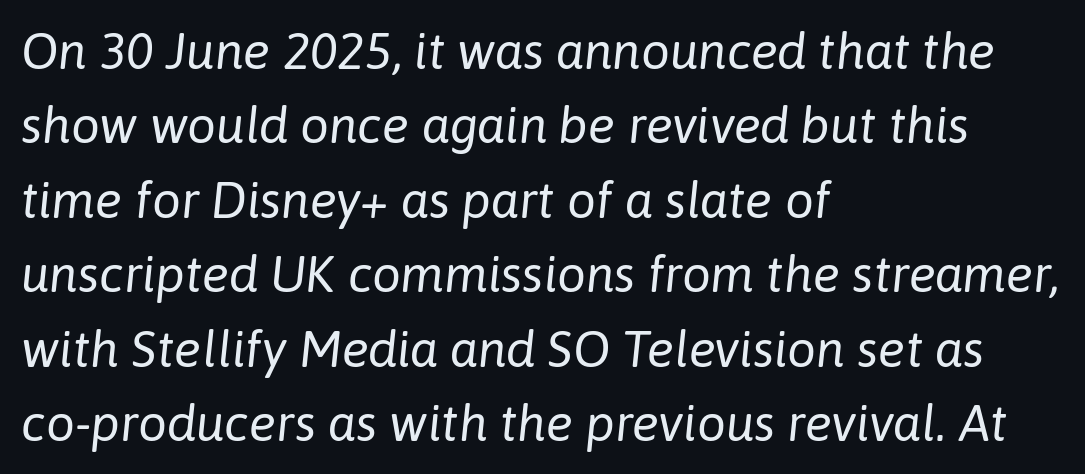
{"italic": "yes", "lean": "right", "slant_degrees": 6, "bold": "no", "weight": "regular", "width": "normal", "stroke_contrast": "low", "x_height": "medium", "monospaced": "no", "underline": "no", "align": "left", "line_spacing": "normal", "line_spacing_ratio": 1.46, "letter_spacing": "normal", "letter_spacing_em": 0.0, "glyph_px": 51}
